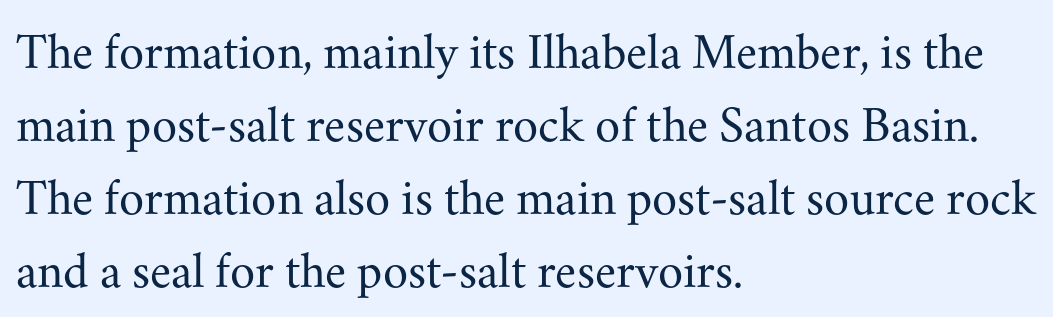
The image shows 51 px regular-weight serif type, upright; set left-aligned, normal line spacing (1.43x), normal letter spacing, not underlined; medium stroke contrast and a small x-height.
